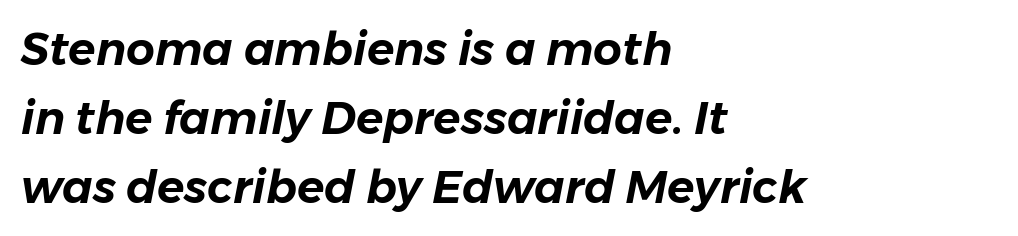
The image shows 45 px text type, italic (leaning right); set left-aligned, normal line spacing (1.53x), normal letter spacing, not underlined; low stroke contrast and a medium x-height.
